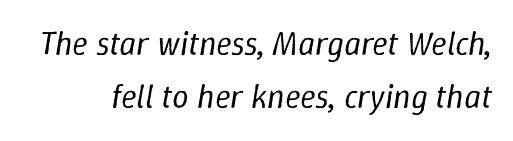
Q: Is the text bold? A: No.
Q: Is the text italic (slanted)? A: Yes, it leans right by about 9 degrees.
Q: Is the text underlined? A: No.
Q: Is the spacing between letters normal or unusually wide? A: Normal.
Q: Is the spacing between lines tight, normal or loose? A: Normal.
Q: Width (condensed, normal, or wide)? A: Normal.
Q: Stroke contrast? A: Low.
Q: x-height? A: Medium.
Q: Monospaced? A: No.
